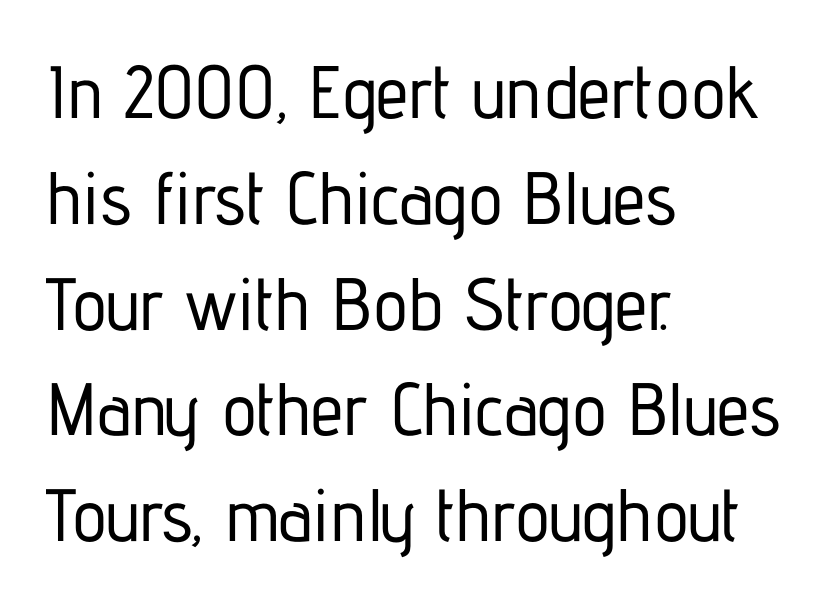
The rag falls on the right side of this text block. This sample uses an upright cut, with every glyph sitting square on the baseline. Summary of vertical rhythm: regular, with standard interline spacing. The font family rendered here belongs to the sans-serif group.
